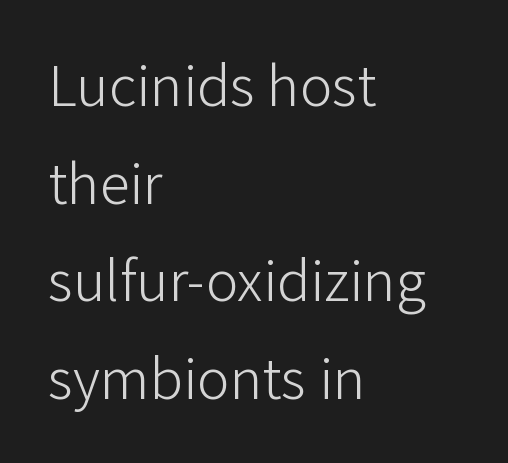
Q: Is the text bold? A: No.
Q: Is the text italic (slanted)? A: No, it is upright.
Q: Is the typeface a serif or a sans-serif typeface? A: Sans-serif.
Q: Is the text underlined? A: No.
Q: How is the paragraph aligned? A: Left-aligned.
Q: Is the spacing between letters normal or unusually wide? A: Normal.
Q: Is the spacing between lines tight, normal or loose? A: Normal.
Q: Width (condensed, normal, or wide)? A: Normal.
Q: Stroke contrast? A: Low.
Q: x-height? A: Medium.
Q: Monospaced? A: No.
